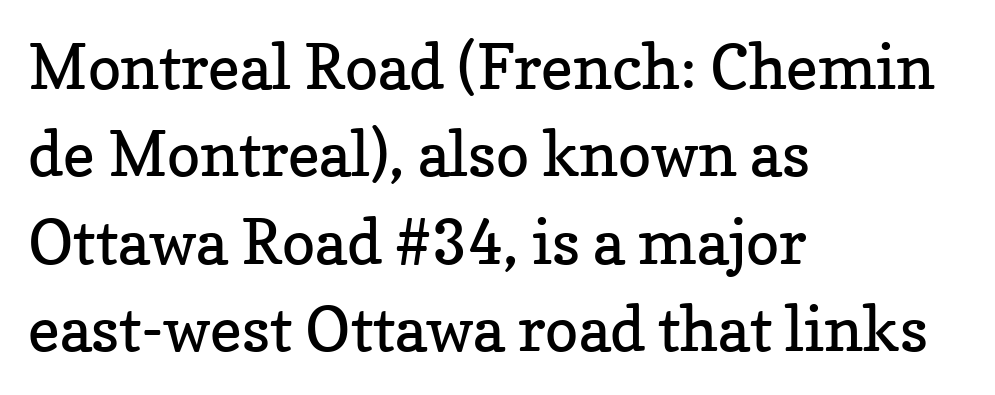
The image shows 62 px regular-weight serif type, upright; set left-aligned, normal line spacing (1.41x), normal letter spacing, not underlined; low stroke contrast and a medium x-height.
